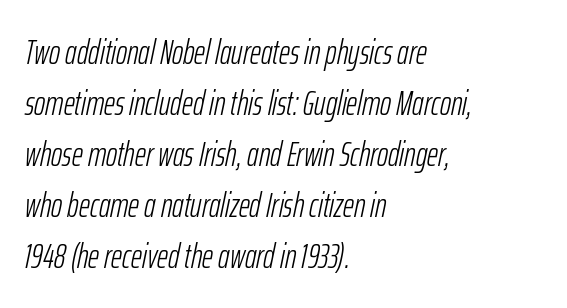
{"italic": "yes", "lean": "right", "slant_degrees": 12, "bold": "no", "weight": "light", "width": "condensed", "stroke_contrast": "low", "x_height": "medium", "monospaced": "no", "underline": "no", "align": "left", "line_spacing": "normal", "line_spacing_ratio": 1.5, "letter_spacing": "normal", "letter_spacing_em": 0.0, "glyph_px": 34}
